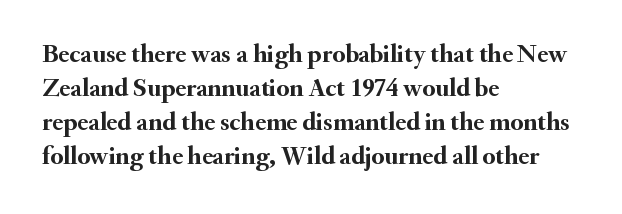
The image shows 26 px bold type, upright; set left-aligned, normal line spacing (1.31x), normal letter spacing, not underlined.
